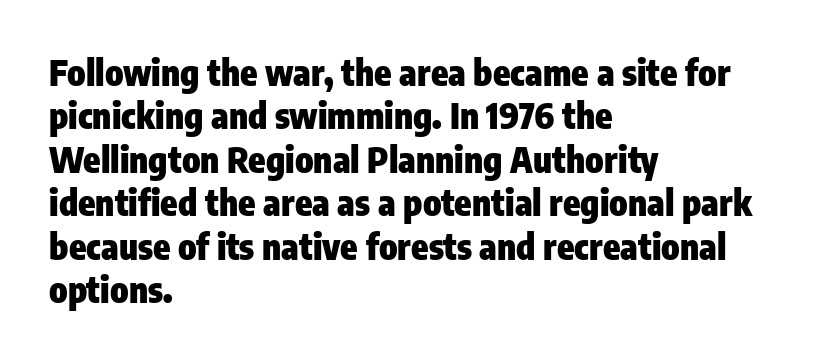
Q: Is the text bold? A: Yes.
Q: Is the text italic (slanted)? A: No, it is upright.
Q: Is the typeface a serif or a sans-serif typeface? A: Sans-serif.
Q: Is the text underlined? A: No.
Q: How is the paragraph aligned? A: Left-aligned.
Q: Is the spacing between letters normal or unusually wide? A: Normal.
Q: Width (condensed, normal, or wide)? A: Condensed.
Q: Stroke contrast? A: Low.
Q: x-height? A: Medium.
Q: Monospaced? A: No.
